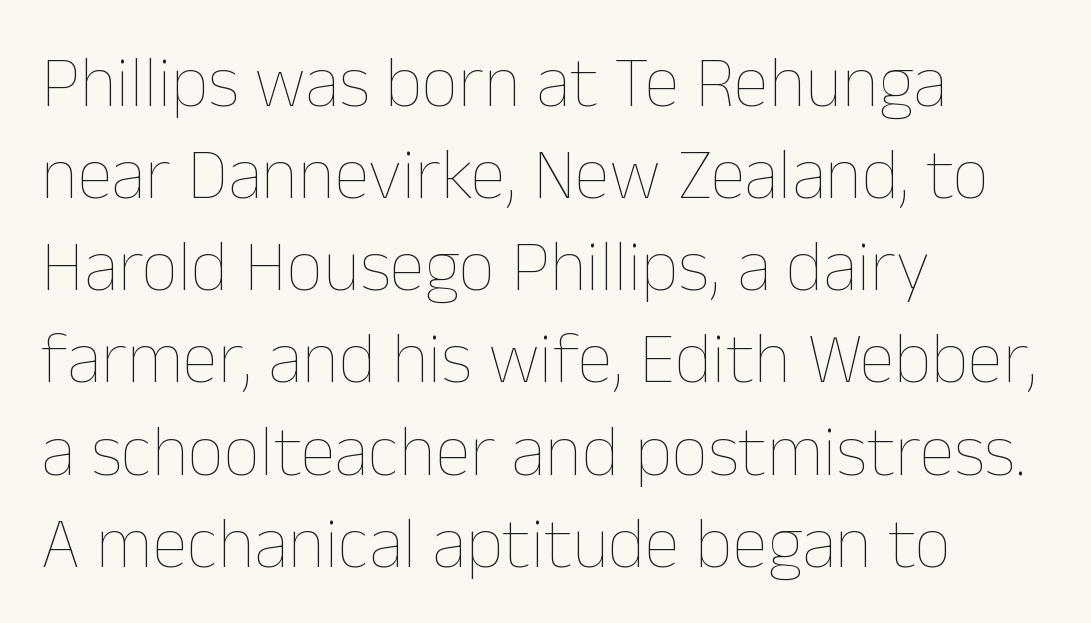
The image shows 72 px thin type, upright; set left-aligned, normal line spacing (1.28x), normal letter spacing, not underlined; low stroke contrast and a medium x-height.
